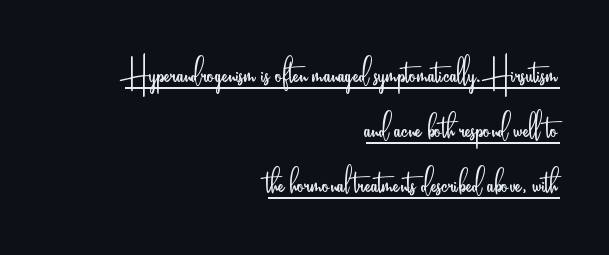
Bold? No — there's no thickening of the strokes. Stroke terminals: plain, sans-serif. The passage shown stacks its lines at a standard gap. Layout note: lines flush right. No extra tracking has been applied to these lines.
